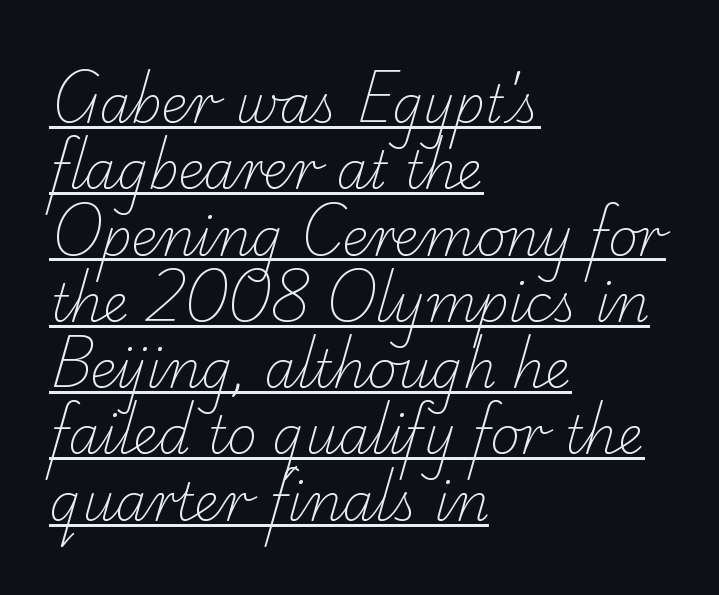
The image shows 51 px light serif type; set left-aligned, normal line spacing (1.3x), normal letter spacing, underlined; low stroke contrast and a small x-height.
